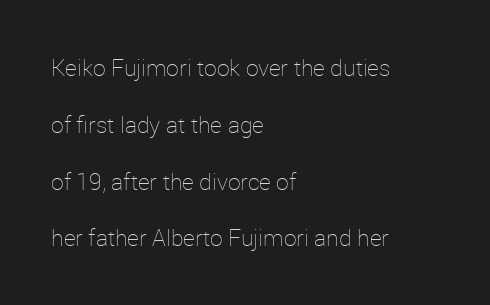
{"italic": "no", "bold": "no", "underline": "no", "align": "left", "line_spacing": "loose", "line_spacing_ratio": 2.47, "letter_spacing": "normal", "letter_spacing_em": 0.0, "glyph_px": 23}
